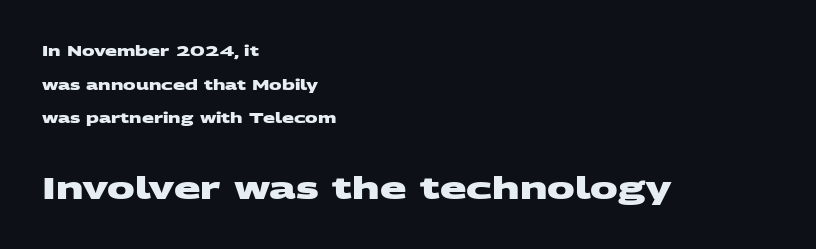
{"serif": "no", "bold": "yes", "weight": "heavy", "width": "wide", "stroke_contrast": "medium", "x_height": "large", "monospaced": "no", "underline": "no", "align": "left", "line_spacing": "loose", "line_spacing_ratio": 2.41, "letter_spacing": "normal", "letter_spacing_em": 0.0, "larger_block": "second", "size_ratio": 2.21, "glyph_px": 31}
